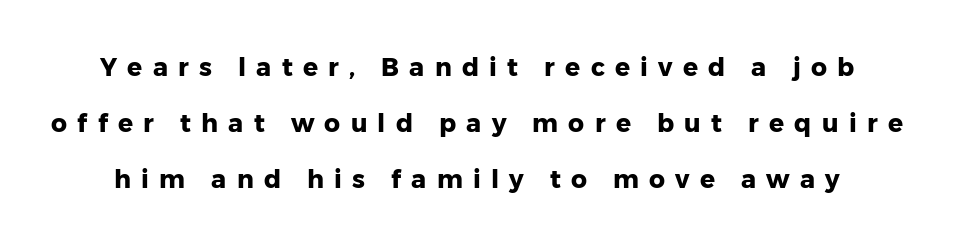
The typography opts for an upright posture over an oblique one. Observe the wide spacing: letters keep a clear distance from each other. The face used here has the dense, thick strokes of a bold. A clean baseline with only descenders dipping below it. What's the leading like? Stretched, with rows far apart.
